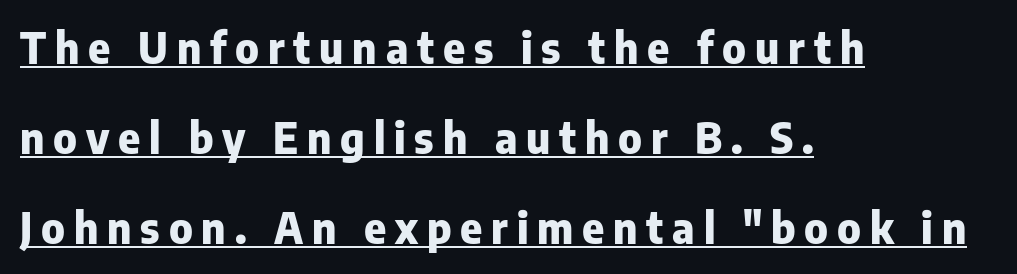
{"serif": "no", "italic": "no", "bold": "yes", "weight": "heavy", "width": "normal", "stroke_contrast": "low", "x_height": "medium", "monospaced": "no", "underline": "yes", "align": "left", "line_spacing": "loose", "line_spacing_ratio": 2.14, "letter_spacing": "wide", "letter_spacing_em": 0.21, "glyph_px": 42}
